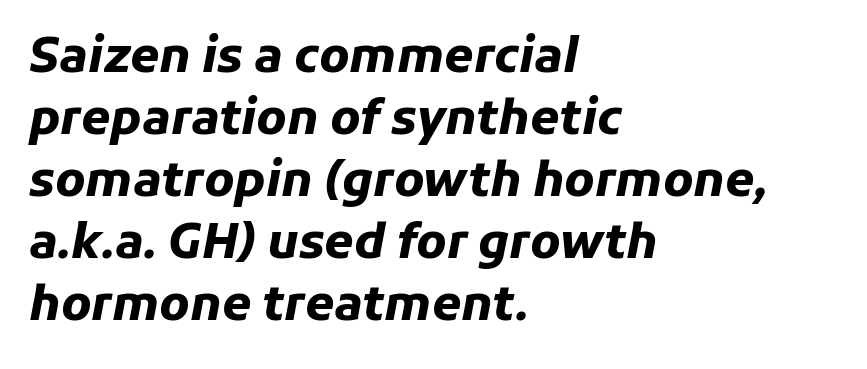
Horizontal alignment here is leftward, the default for most running prose. The letters advance in unequal steps, a hallmark of proportional type. Type without underlining. The rendering uses a moderate line-height, typical for paragraphs.
